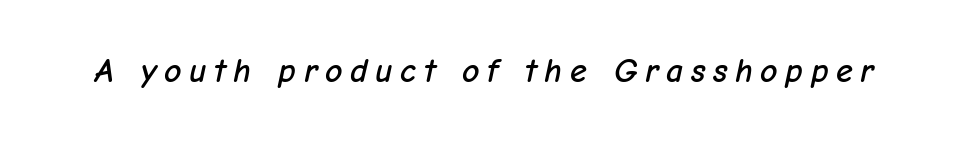
Q: Is the text italic (slanted)? A: Yes, it leans right by about 12 degrees.
Q: Is the text underlined? A: No.
Q: Is the spacing between letters normal or unusually wide? A: Unusually wide.
Q: Width (condensed, normal, or wide)? A: Normal.
Q: Stroke contrast? A: Low.
Q: x-height? A: Medium.
Q: Monospaced? A: No.
